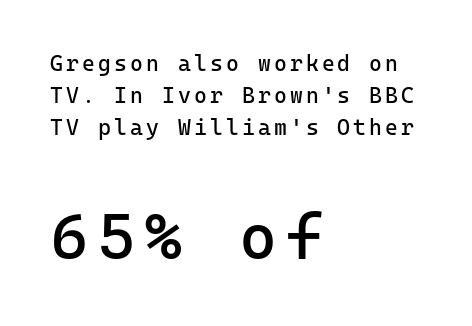
Q: Is the text bold? A: No.
Q: Is the text italic (slanted)? A: No, it is upright.
Q: Is the typeface a serif or a sans-serif typeface? A: Sans-serif.
Q: Is the text underlined? A: No.
Q: How is the paragraph aligned? A: Left-aligned.
Q: Is the spacing between lines tight, normal or loose? A: Normal.
Q: Which block of text is set in a larger size, the first (top) or the second (bottom)? A: The second (bottom) one.
Q: Width (condensed, normal, or wide)? A: Normal.
Q: Stroke contrast? A: Low.
Q: x-height? A: Medium.
